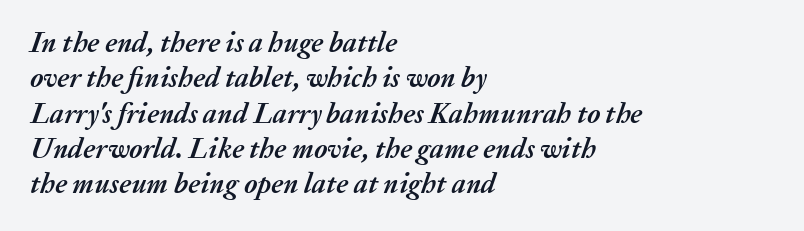
Q: Is the text bold? A: Yes.
Q: Is the text italic (slanted)? A: Yes, it leans right by about 20 degrees.
Q: Is the text underlined? A: No.
Q: How is the paragraph aligned? A: Left-aligned.
Q: Is the spacing between letters normal or unusually wide? A: Normal.
Q: Is the spacing between lines tight, normal or loose? A: Normal.
Q: Width (condensed, normal, or wide)? A: Normal.
Q: Stroke contrast? A: Medium.
Q: x-height? A: Medium.
Q: Monospaced? A: No.
